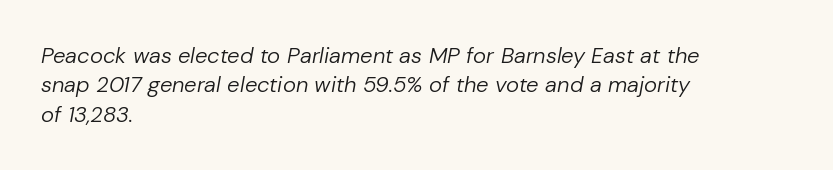
The image shows 22 px text type, italic (leaning right); set left-aligned, normal line spacing (1.33x), normal letter spacing, not underlined.
